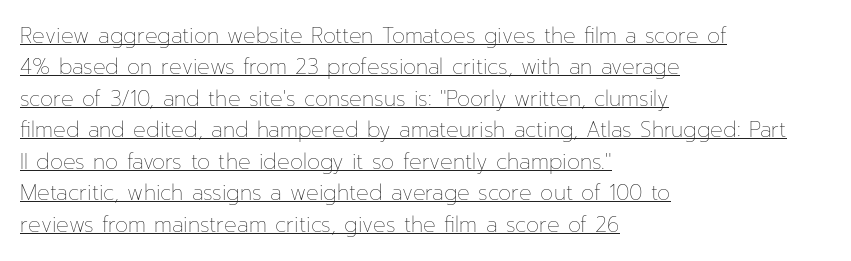
Posture: straight, roman, zero tilt. The specimen includes a rule beneath the text block's lines. A typesetter would call this leading conventional body-copy spacing. The letters sit at their default tracking, neither squeezed nor spread.
